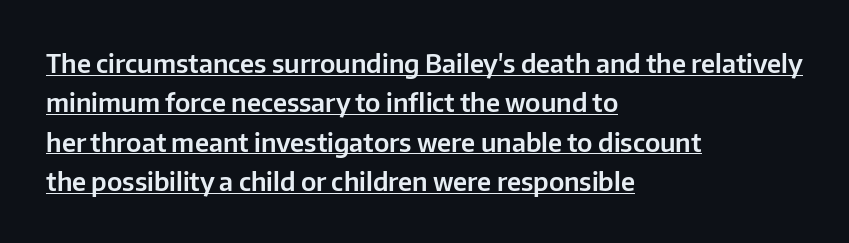
Q: Is the text italic (slanted)? A: No, it is upright.
Q: Is the text underlined? A: Yes.
Q: How is the paragraph aligned? A: Left-aligned.
Q: Is the spacing between letters normal or unusually wide? A: Normal.
Q: Is the spacing between lines tight, normal or loose? A: Normal.
